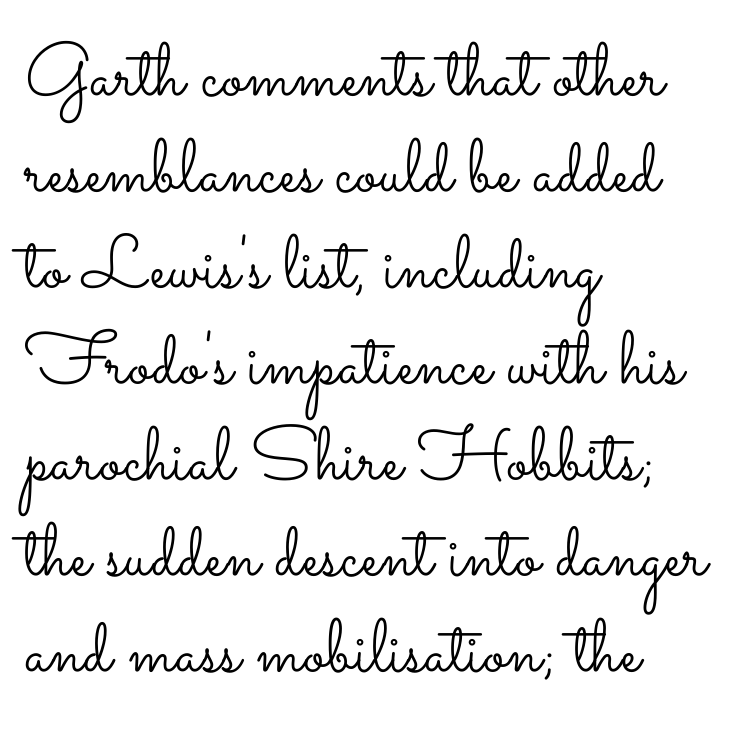
Q: Is the text bold? A: No.
Q: Is the text italic (slanted)? A: Yes.
Q: Is the text underlined? A: No.
Q: How is the paragraph aligned? A: Left-aligned.
Q: Is the spacing between letters normal or unusually wide? A: Normal.
Q: Is the spacing between lines tight, normal or loose? A: Normal.
Q: Width (condensed, normal, or wide)? A: Wide.
Q: Stroke contrast? A: Low.
Q: x-height? A: Small.
Q: Monospaced? A: No.
